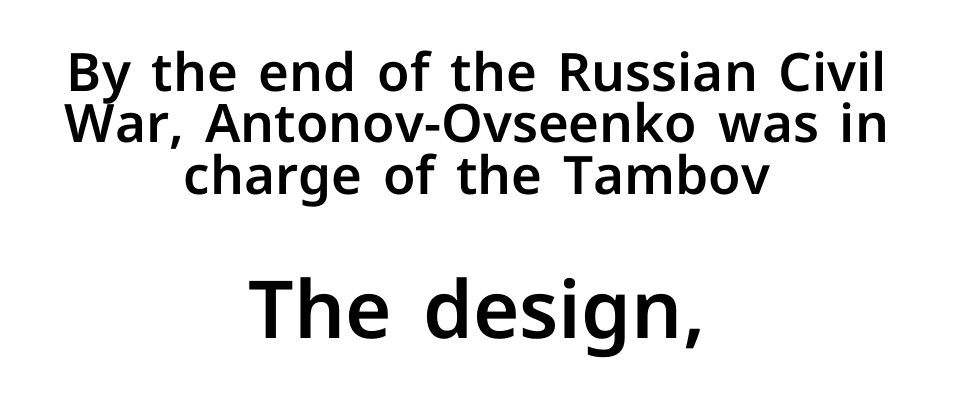
Q: Is the text italic (slanted)? A: No, it is upright.
Q: Is the typeface a serif or a sans-serif typeface? A: Sans-serif.
Q: Is the text underlined? A: No.
Q: How is the paragraph aligned? A: Centered.
Q: Is the spacing between letters normal or unusually wide? A: Normal.
Q: Is the spacing between lines tight, normal or loose? A: Tight.
Q: Which block of text is set in a larger size, the first (top) or the second (bottom)? A: The second (bottom) one.
Q: Width (condensed, normal, or wide)? A: Normal.
Q: Stroke contrast? A: Low.
Q: x-height? A: Medium.
Q: Monospaced? A: No.
